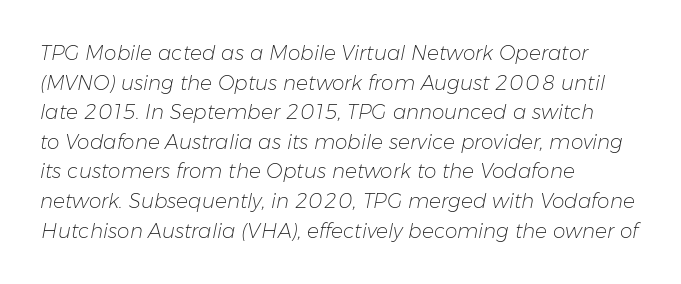
Q: Is the text bold? A: No.
Q: Is the text italic (slanted)? A: Yes, it leans right by about 11 degrees.
Q: Is the text underlined? A: No.
Q: How is the paragraph aligned? A: Left-aligned.
Q: Is the spacing between letters normal or unusually wide? A: Normal.
Q: Is the spacing between lines tight, normal or loose? A: Normal.
